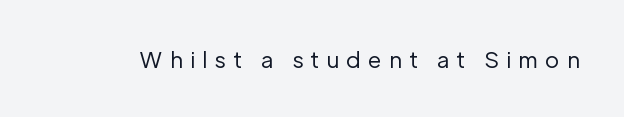
Caption: expanded tracking, letters set apart. Clear beneath every line of the passage. Unlike italic type, these characters show no tilt at all. This is not heavy type; no bold has been used.
